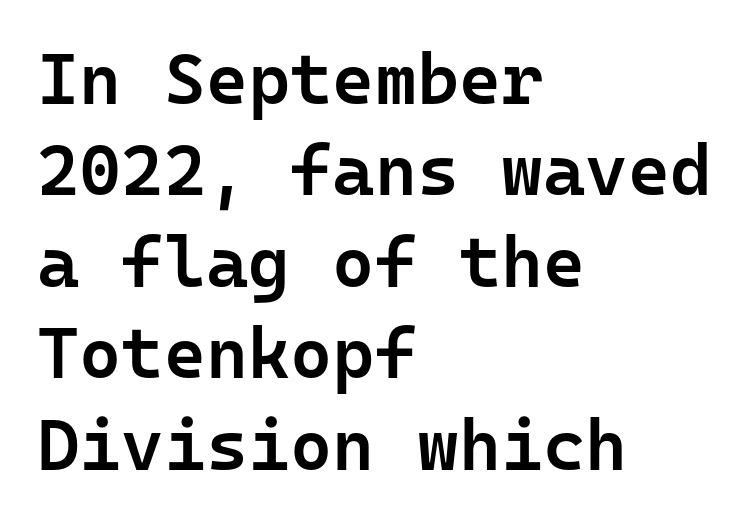
The image shows 72 px semibold sans-serif type, upright, monospaced; set left-aligned, normal line spacing (1.27x), normal letter spacing, not underlined; low stroke contrast and a medium x-height.
